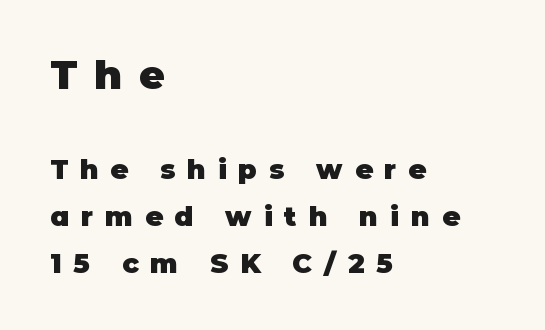
Here the designer chose a conventional face with non-uniform glyph widths. Is the block centered? No — it sits flush against the left margin. As a designer I'd log this as weight 700, bold. Has an underline been added? It has not. Type style note: lacks serifs. The rendering inserts visible extra space after every character.
